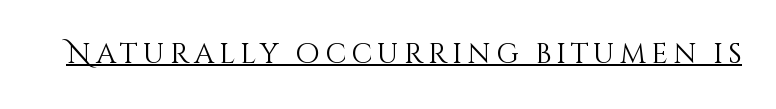
Note the varied advance widths — an 'i' is clearly narrower than an 'm'. Vertical strokes here are truly vertical. This is underlined copy, the kind a proofreader might mark for attention. Stroke mass is kept to a normal reading level or below.
